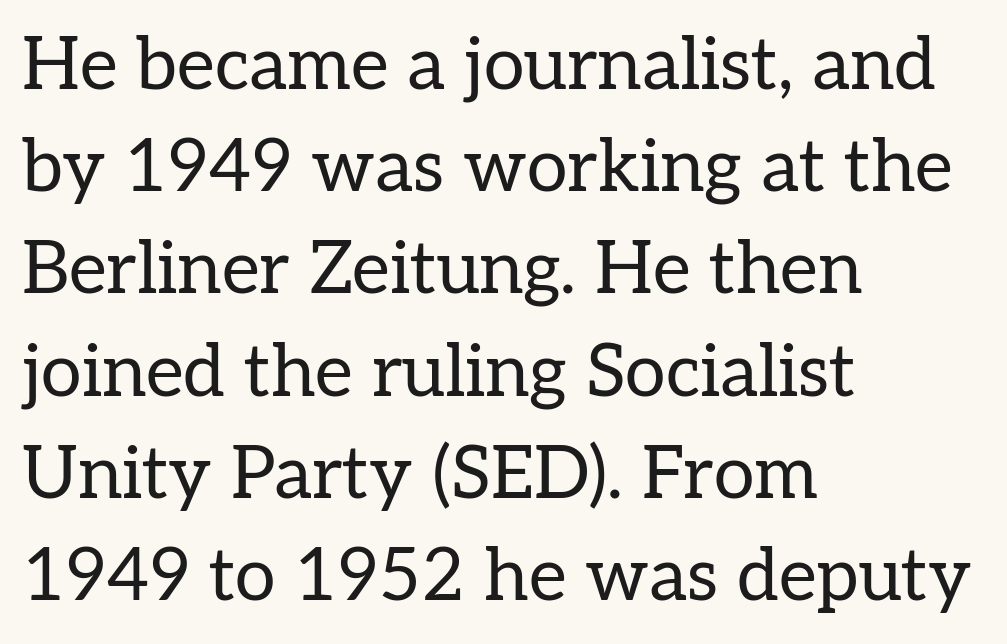
Q: Is the text bold? A: No.
Q: Is the text italic (slanted)? A: No, it is upright.
Q: Is the typeface a serif or a sans-serif typeface? A: Serif.
Q: Is the text underlined? A: No.
Q: How is the paragraph aligned? A: Left-aligned.
Q: Is the spacing between letters normal or unusually wide? A: Normal.
Q: Is the spacing between lines tight, normal or loose? A: Normal.
Q: Width (condensed, normal, or wide)? A: Normal.
Q: Stroke contrast? A: Low.
Q: x-height? A: Medium.
Q: Monospaced? A: No.
